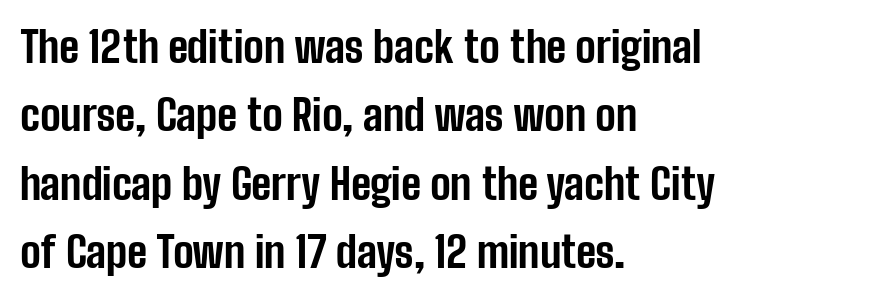
Q: Is the text bold? A: Yes.
Q: Is the text italic (slanted)? A: No, it is upright.
Q: Is the typeface a serif or a sans-serif typeface? A: Sans-serif.
Q: Is the text underlined? A: No.
Q: How is the paragraph aligned? A: Left-aligned.
Q: Is the spacing between letters normal or unusually wide? A: Normal.
Q: Is the spacing between lines tight, normal or loose? A: Normal.
Q: Width (condensed, normal, or wide)? A: Condensed.
Q: Stroke contrast? A: Low.
Q: x-height? A: Medium.
Q: Monospaced? A: No.
